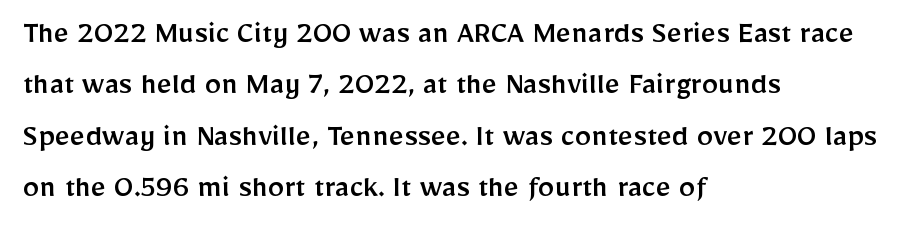
{"serif": "no", "italic": "no", "width": "normal", "stroke_contrast": "low", "x_height": "medium", "monospaced": "no", "underline": "no", "align": "left", "line_spacing": "normal", "line_spacing_ratio": 1.56, "letter_spacing": "normal", "letter_spacing_em": 0.0, "glyph_px": 33}
